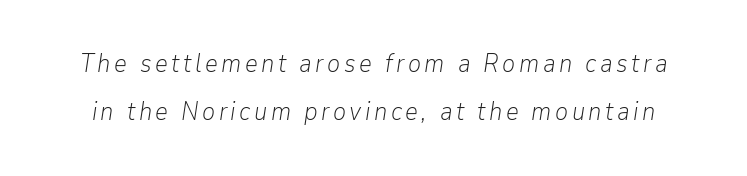
Q: Is the text bold? A: No.
Q: Is the text italic (slanted)? A: Yes, it leans right by about 9 degrees.
Q: Is the text underlined? A: No.
Q: Is the spacing between lines tight, normal or loose? A: Loose.
